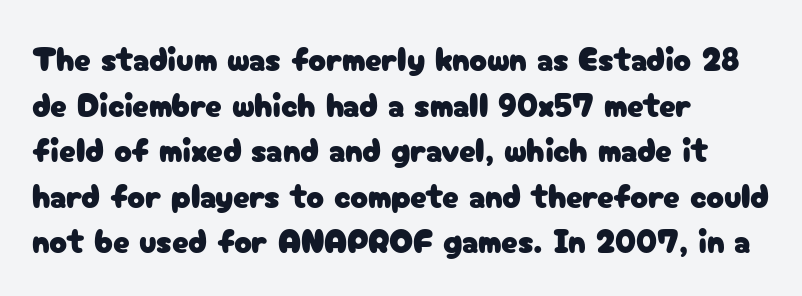
The image shows 33 px sans-serif type, upright; set left-aligned, normal line spacing (1.38x), normal letter spacing, not underlined; low stroke contrast and a medium x-height.
